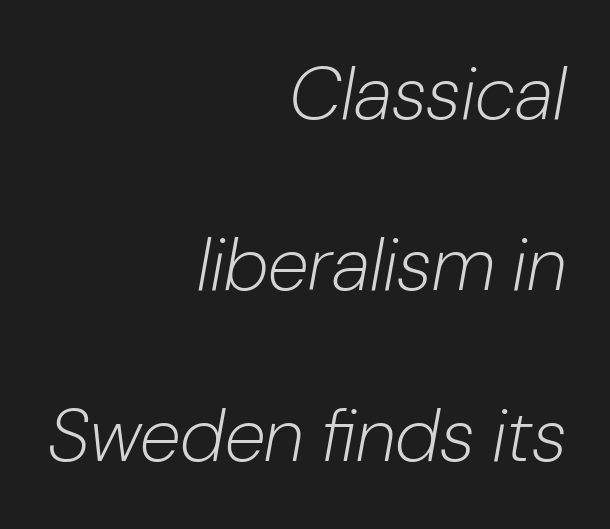
Q: Is the text bold? A: No.
Q: Is the text italic (slanted)? A: Yes, it leans right by about 10 degrees.
Q: Is the text underlined? A: No.
Q: How is the paragraph aligned? A: Right-aligned.
Q: Is the spacing between letters normal or unusually wide? A: Normal.
Q: Is the spacing between lines tight, normal or loose? A: Loose.
Q: Width (condensed, normal, or wide)? A: Normal.
Q: Stroke contrast? A: Low.
Q: x-height? A: Medium.
Q: Monospaced? A: No.
